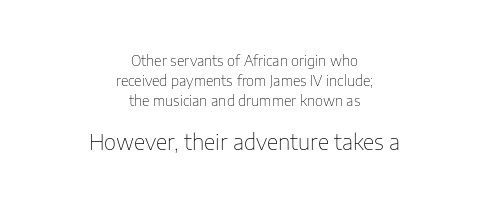
Q: Is the text bold? A: No.
Q: Is the text italic (slanted)? A: No, it is upright.
Q: Is the text underlined? A: No.
Q: How is the paragraph aligned? A: Centered.
Q: Is the spacing between letters normal or unusually wide? A: Normal.
Q: Is the spacing between lines tight, normal or loose? A: Normal.
Q: Which block of text is set in a larger size, the first (top) or the second (bottom)? A: The second (bottom) one.
